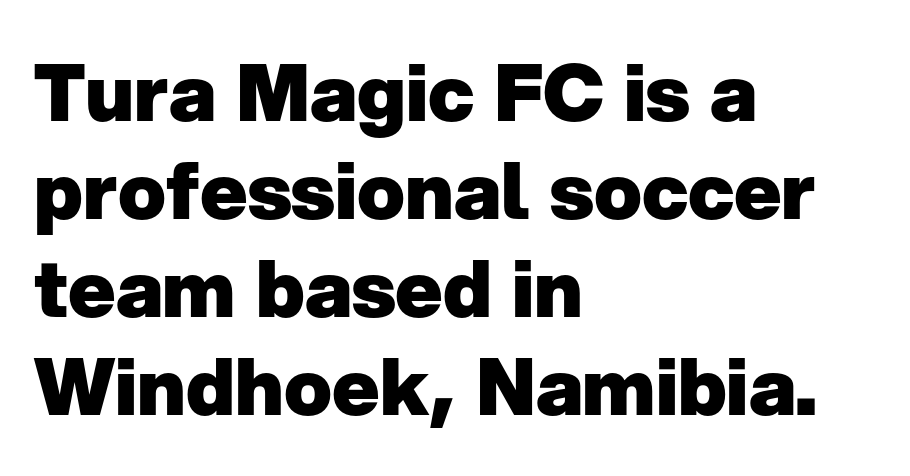
The image shows 79 px heavy sans-serif type, upright; set left-aligned, line spacing 1.24x, normal letter spacing, not underlined; low stroke contrast and a medium x-height.
